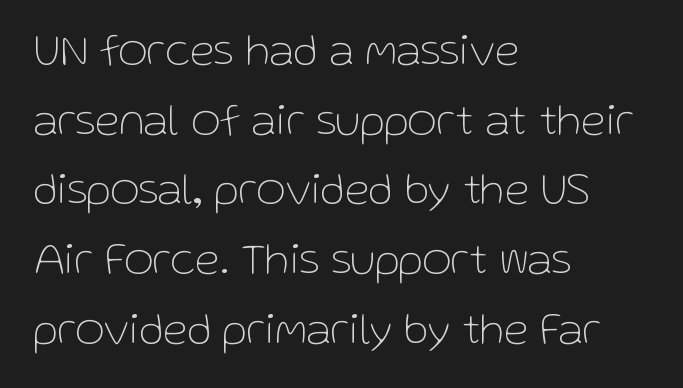
Leading matches the norm, producing a regular column. This rendering uses left alignment, leaving the right contour irregular. The weight tops out at a normal text grade. Is the letter spacing exaggerated? No — it looks like the ordinary default. A typesetter would mark this as roman, not italic.
